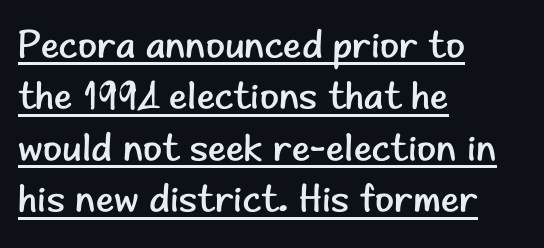
The image shows 39 px regular-weight sans-serif type, upright; set left-aligned, normal line spacing (1.32x), normal letter spacing, underlined; low stroke contrast and a small x-height.
